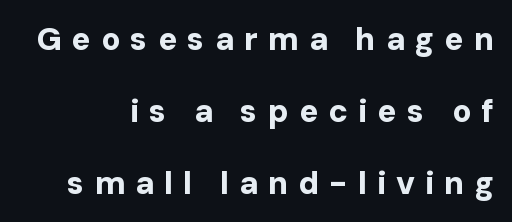
The image shows 32 px bold sans-serif type, upright; set right-aligned, loose line spacing (2.25x), unusually wide letter spacing (+0.31 em), not underlined; low stroke contrast and a medium x-height.
